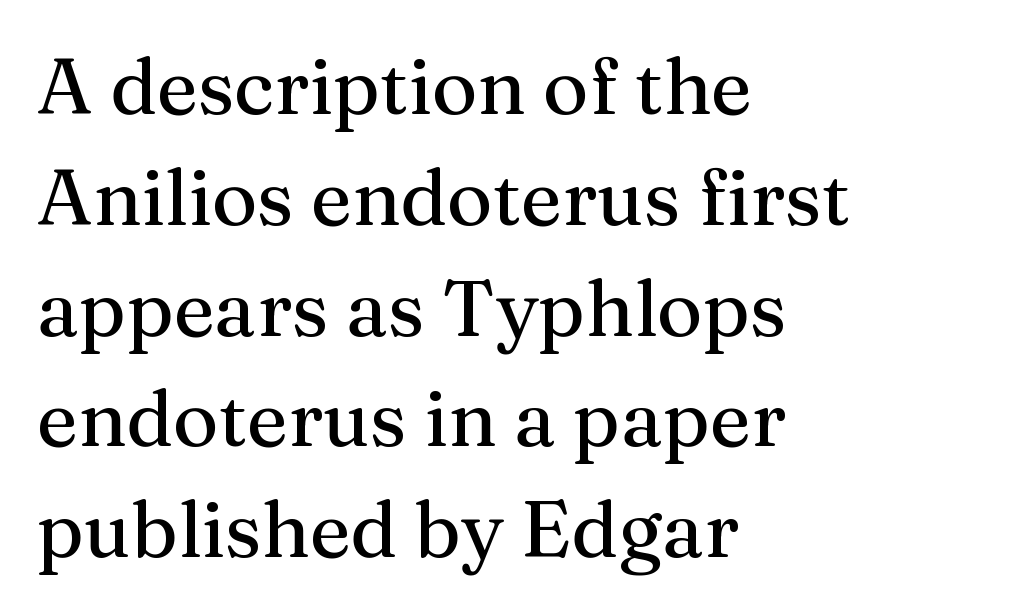
The image shows 78 px serif type, upright; set left-aligned, normal line spacing (1.42x), normal letter spacing, not underlined; medium stroke contrast and a medium x-height.
